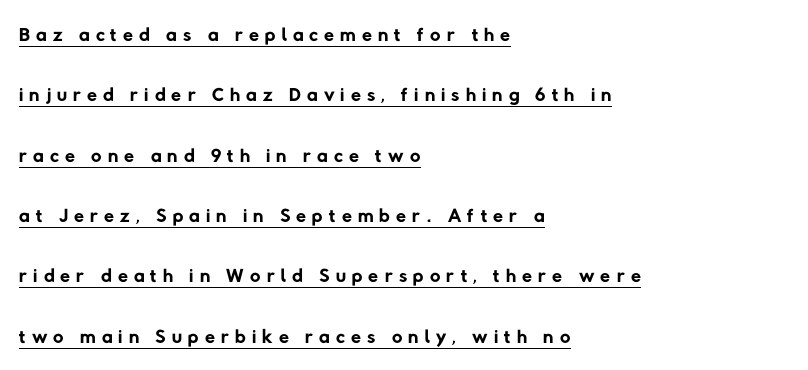
Q: Is the text bold? A: No.
Q: Is the typeface a serif or a sans-serif typeface? A: Sans-serif.
Q: Is the text underlined? A: Yes.
Q: How is the paragraph aligned? A: Left-aligned.
Q: Is the spacing between letters normal or unusually wide? A: Unusually wide.
Q: Is the spacing between lines tight, normal or loose? A: Loose.
Q: Width (condensed, normal, or wide)? A: Normal.
Q: Stroke contrast? A: Low.
Q: x-height? A: Medium.
Q: Monospaced? A: No.
